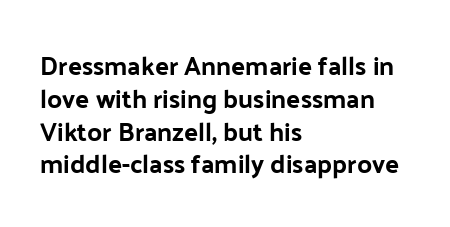
Q: Is the text bold? A: Yes.
Q: Is the text italic (slanted)? A: No, it is upright.
Q: Is the text underlined? A: No.
Q: How is the paragraph aligned? A: Left-aligned.
Q: Is the spacing between letters normal or unusually wide? A: Normal.
Q: Is the spacing between lines tight, normal or loose? A: Normal.
